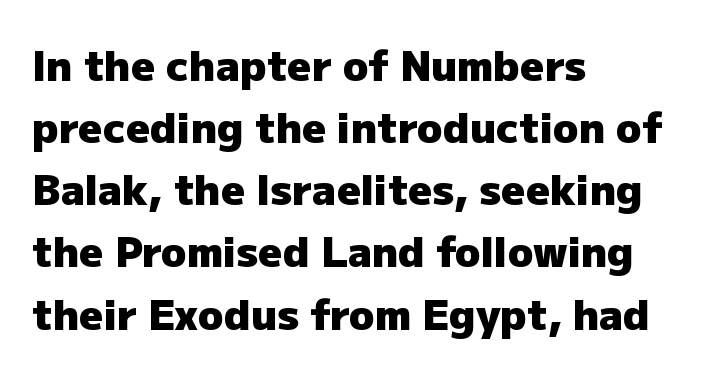
The image shows 42 px heavy sans-serif type, upright; set left-aligned, normal line spacing (1.48x), normal letter spacing, not underlined; low stroke contrast and a medium x-height.
